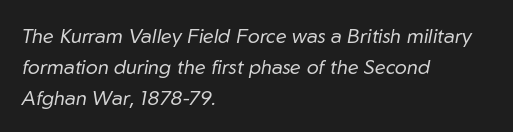
Designer's note — italics engaged. Stems here are at most as thick as an everyday book face. Notice how descenders clear the ascenders below comfortably — that's standard leading. A typesetter would call this zero additional tracking. The space directly below the letters is spotless.
